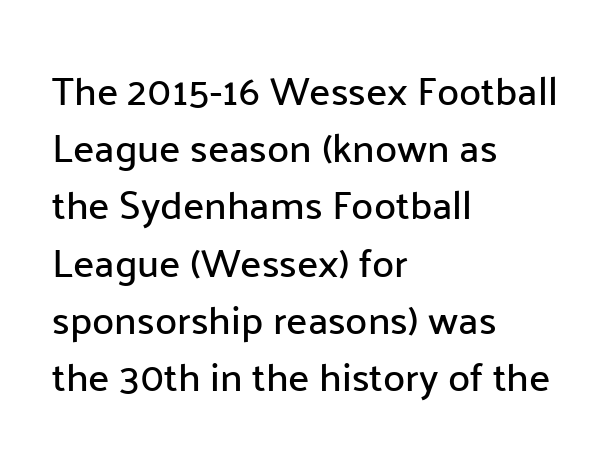
Serifs: no, the terminals of the letterforms are clean. How are the letters spaced? Ordinarily, with no added tracking. One glance says typical: line gaps are just what's usual. Line beginnings align vertically; line endings do not.
